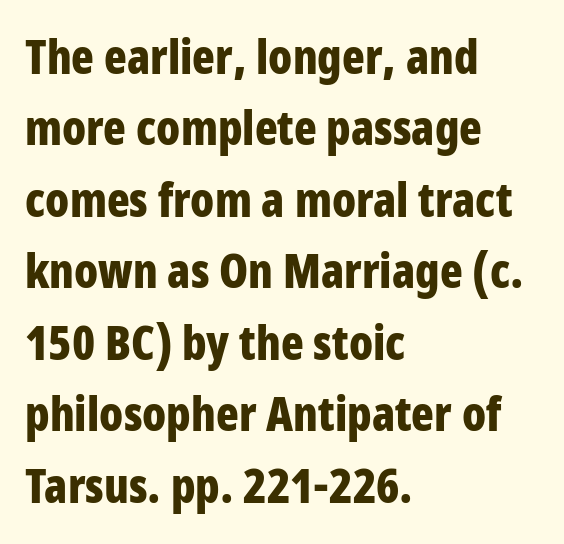
Classification — sans serif. Is the type bold? Yes — the strokes are clearly thick and heavy. Casual observation: everything's shoved over to the left. Spacing verdict: proportional, widths tailored to each character. The string is rendered with underlining switched off.
